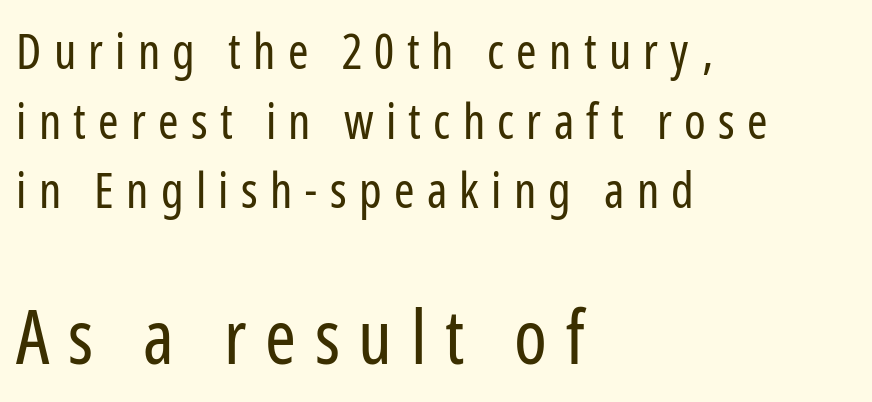
Q: Is the text bold? A: No.
Q: Is the text italic (slanted)? A: No, it is upright.
Q: Is the typeface a serif or a sans-serif typeface? A: Sans-serif.
Q: Is the text underlined? A: No.
Q: How is the paragraph aligned? A: Left-aligned.
Q: Is the spacing between letters normal or unusually wide? A: Unusually wide.
Q: Is the spacing between lines tight, normal or loose? A: Normal.
Q: Which block of text is set in a larger size, the first (top) or the second (bottom)? A: The second (bottom) one.
Q: Width (condensed, normal, or wide)? A: Condensed.
Q: Stroke contrast? A: Low.
Q: x-height? A: Medium.
Q: Monospaced? A: No.
